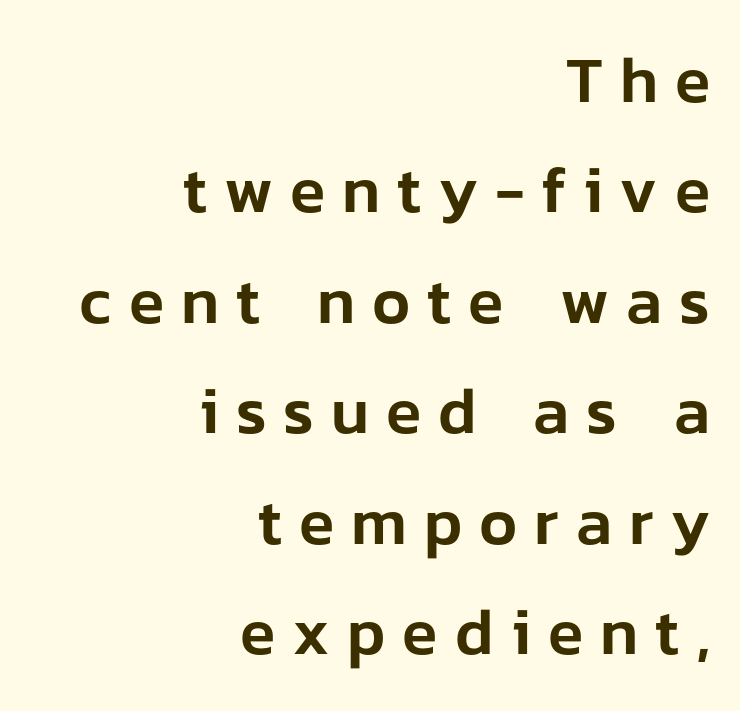
{"serif": "no", "italic": "no", "width": "normal", "stroke_contrast": "low", "x_height": "medium", "monospaced": "no", "underline": "no", "align": "right", "line_spacing": "normal", "line_spacing_ratio": 1.7, "letter_spacing": "wide", "letter_spacing_em": 0.26, "glyph_px": 65}
